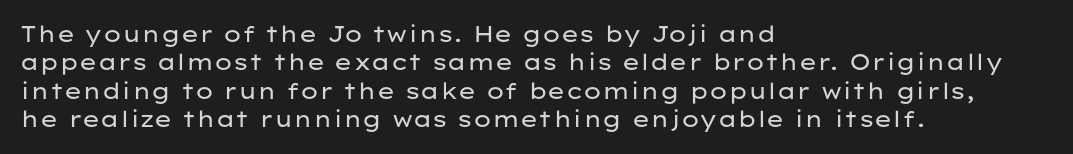
Rule under the text: the space is simply empty. Honestly, the letter spacing is just normal — you wouldn't notice it. The font's upright variant was chosen for this text. The strokes are not fattened; the text isn't bold. Layout note: lines flush left. The designer left line spacing at the default.
